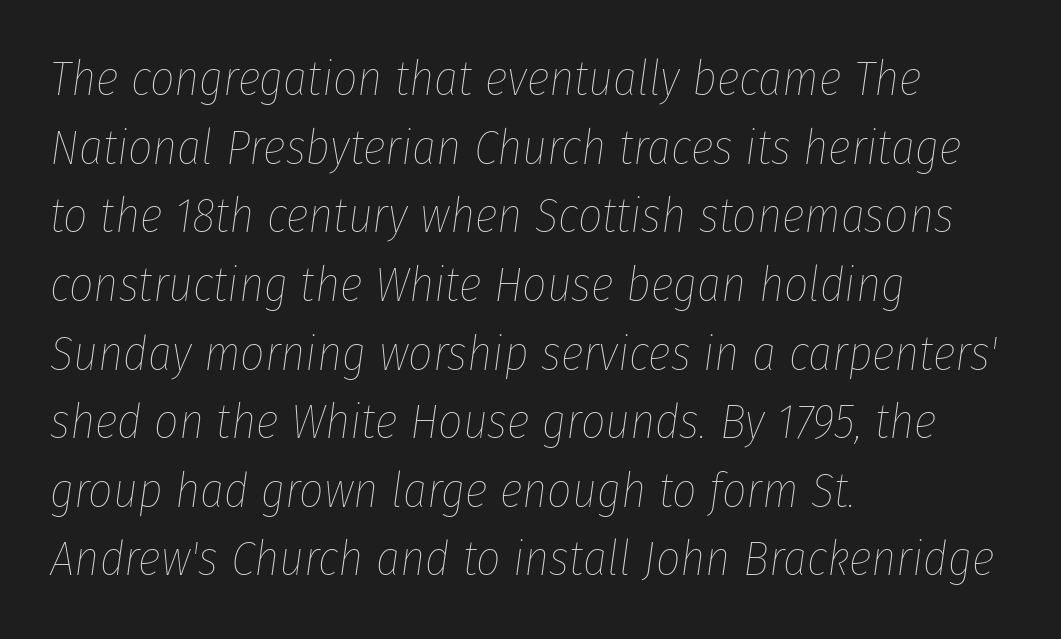
{"italic": "yes", "lean": "right", "slant_degrees": 8, "bold": "no", "weight": "thin", "width": "condensed", "stroke_contrast": "low", "x_height": "medium", "monospaced": "no", "underline": "no", "align": "left", "line_spacing": "normal", "line_spacing_ratio": 1.43, "letter_spacing": "normal", "letter_spacing_em": 0.0, "glyph_px": 48}
